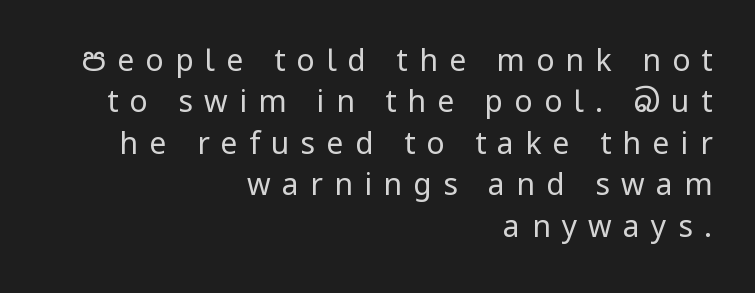
This sample keeps an unexceptional amount of space between lines. Inter-character spacing is expanded well beyond the font's built-in metrics. Think of a printed novel: that variable character pitch is what you see here. In terms of letterform style, serifs are entirely absent.
